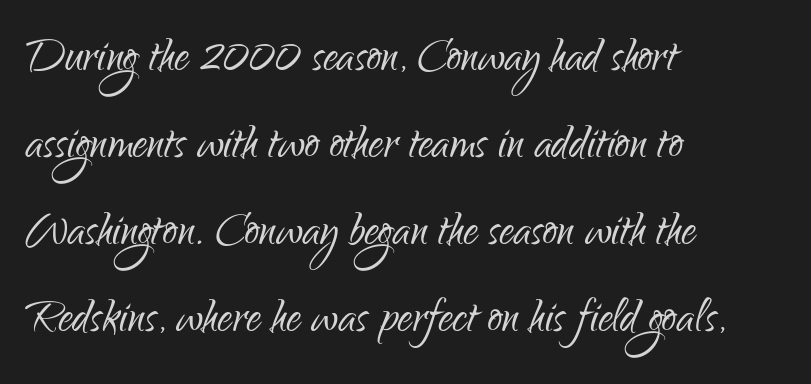
{"serif": "no", "bold": "no", "weight": "light", "width": "condensed", "stroke_contrast": "low", "x_height": "small", "monospaced": "no", "underline": "no", "align": "left", "line_spacing": "normal", "line_spacing_ratio": 1.5, "letter_spacing": "normal", "letter_spacing_em": 0.0, "glyph_px": 58}
